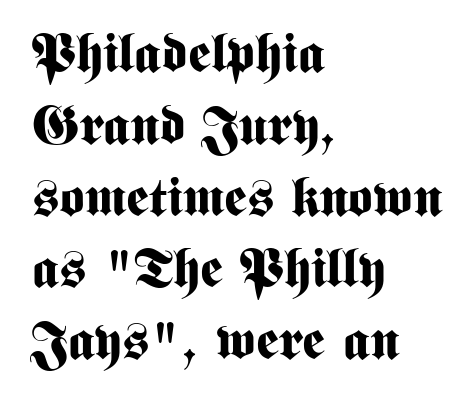
The image shows 54 px bold, condensed sans-serif type, upright; set left-aligned, normal line spacing (1.33x), normal letter spacing, not underlined; medium stroke contrast and a medium x-height.
